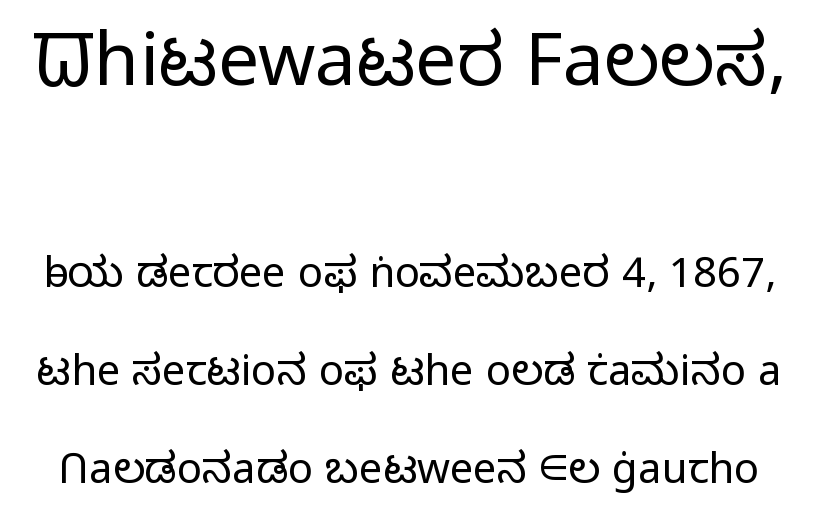
The image shows 73 px light sans-serif type, upright; set loose line spacing (2.33x), normal letter spacing, not underlined; the first (top) block is 1.74x larger; low stroke contrast and a medium x-height.
